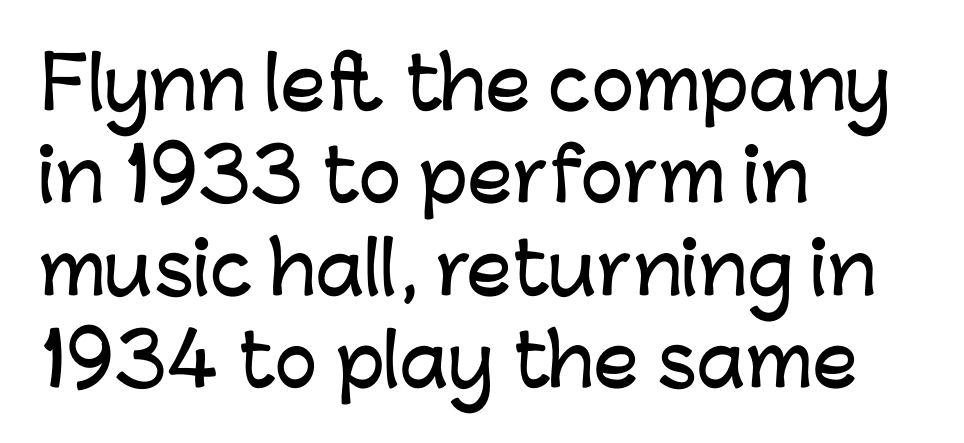
{"serif": "no", "italic": "no", "width": "normal", "stroke_contrast": "low", "x_height": "medium", "monospaced": "no", "underline": "no", "align": "left", "line_spacing": "normal", "line_spacing_ratio": 1.3, "letter_spacing": "normal", "letter_spacing_em": 0.0, "glyph_px": 71}
